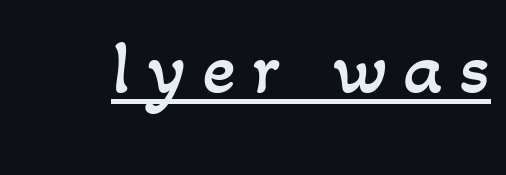
Q: Is the text bold? A: No.
Q: Is the text underlined? A: Yes.
Q: Is the spacing between letters normal or unusually wide? A: Unusually wide.
Q: Width (condensed, normal, or wide)? A: Normal.
Q: Stroke contrast? A: Low.
Q: x-height? A: Small.
Q: Monospaced? A: No.
